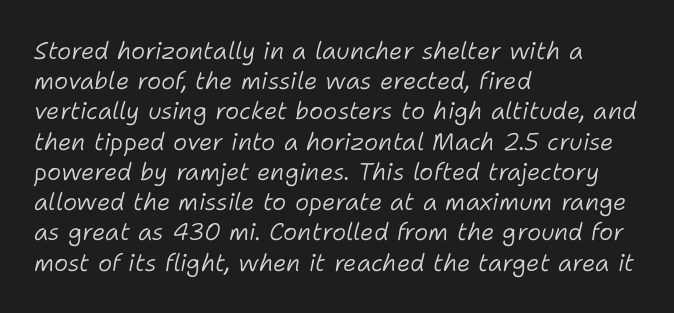
Spacing between characters is what you'd get straight out of the box. The strokes carry an ordinary text weight at most. Each line starts at the same left margin while the right side varies. No word sits above an underline.
